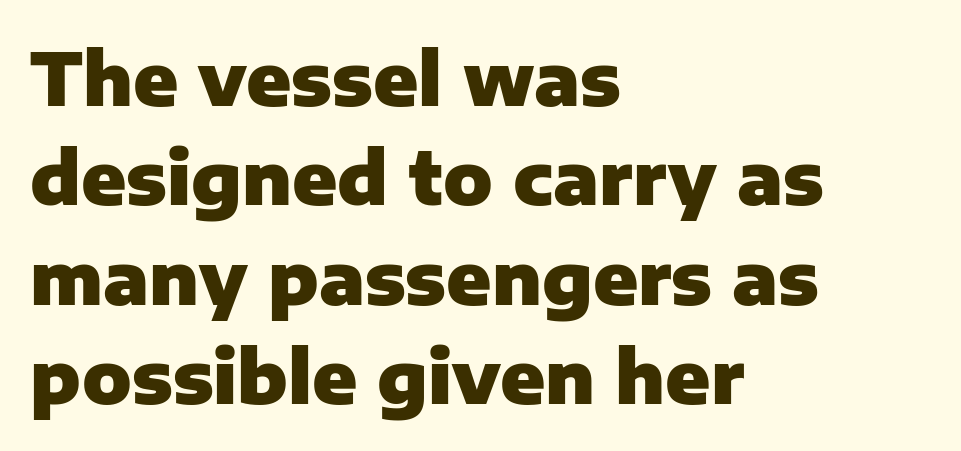
The letters sit at their default tracking, neither squeezed nor spread. Caption: multi-line text, flush left, ragged right. Characters remain perfectly vertical along every line. Its strokes are broad and dark, the hallmark of bold type. Normally led — the rows are evenly, conventionally spaced. The face used here is a sans, in the tradition of grotesques and geometrics.
